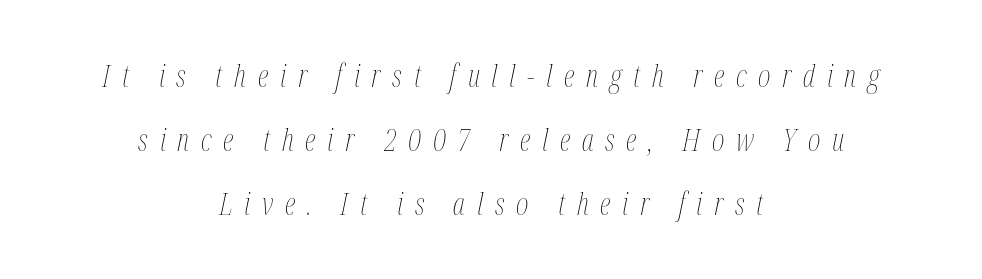
The rendering uses natural spacing where letterforms have individual widths. The typesetting does not lean heavy: it is not bold. The designer dialed line spacing up above the default. A typesetter would mark this as italic.
